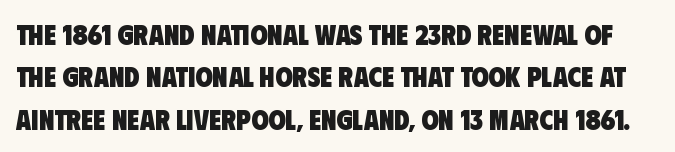
Are there feet on the stems? There aren't — it's a sans. Thick stems and heavy bowls — unmistakably bold. A typesetter would call this proportional, since set widths differ per character. Successive baselines arrive at the customary interval. Only glyphs here, with clear space below each row. The type is set solid horizontally, with unmodified tracking.
